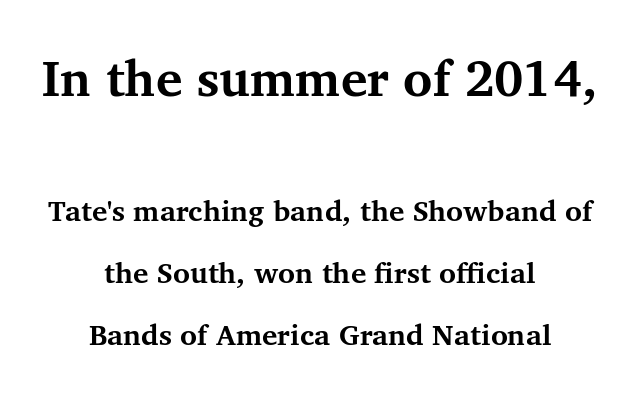
Q: Is the text bold? A: Yes.
Q: Is the text italic (slanted)? A: No, it is upright.
Q: Is the typeface a serif or a sans-serif typeface? A: Serif.
Q: Is the text underlined? A: No.
Q: How is the paragraph aligned? A: Centered.
Q: Is the spacing between letters normal or unusually wide? A: Normal.
Q: Is the spacing between lines tight, normal or loose? A: Loose.
Q: Which block of text is set in a larger size, the first (top) or the second (bottom)? A: The first (top) one.
Q: Width (condensed, normal, or wide)? A: Normal.
Q: Stroke contrast? A: Medium.
Q: x-height? A: Medium.
Q: Monospaced? A: No.
